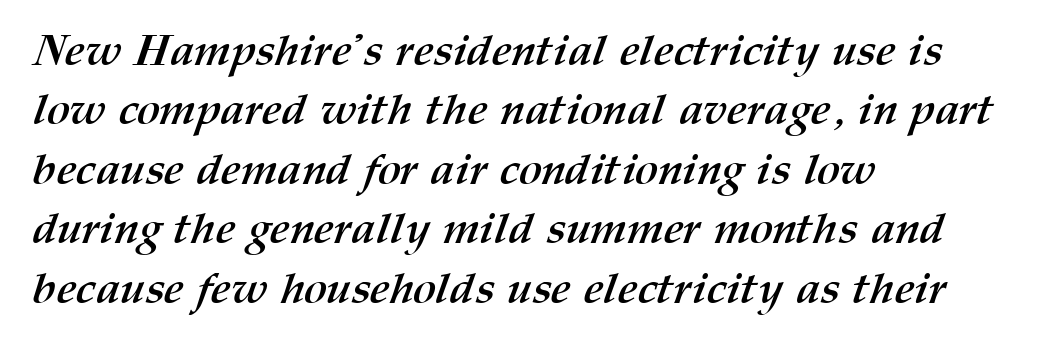
The face used here is proportionally spaced, like ordinary book or web type. Characters follow at the spacing the type designer built in. The text block is weighted toward the left margin, trailing off unevenly rightward. Set as a true bold cut, around the 700 mark. Each new line begins a customary step beneath the previous one. Plain, unruled lines of type.
